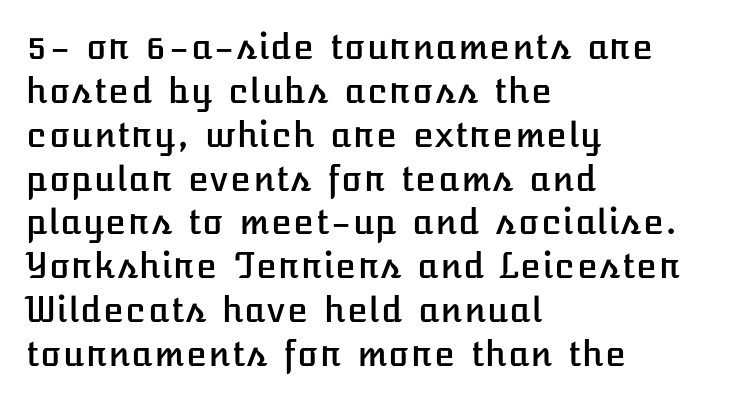
{"italic": "no", "width": "normal", "stroke_contrast": "low", "x_height": "medium", "underline": "no", "align": "left", "line_spacing": "normal", "line_spacing_ratio": 1.29, "letter_spacing": "normal", "letter_spacing_em": 0.0, "glyph_px": 34}
